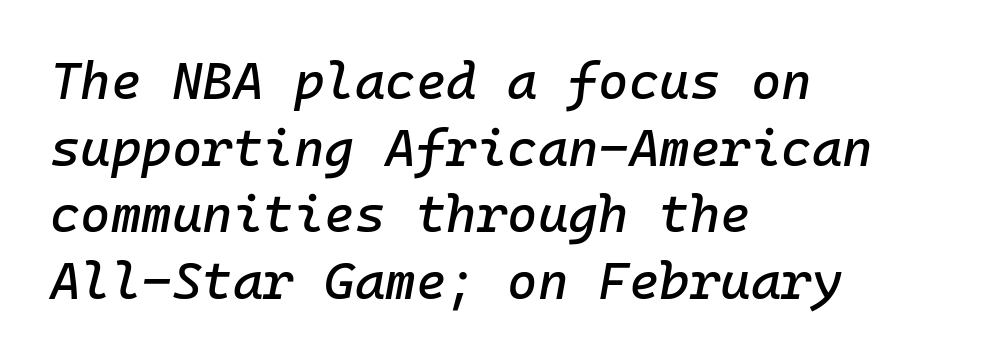
Honestly, the row spacing looks completely unremarkable. The face used here is monospaced, like something from a code editor. One-word summary of the alignment: left. A clean baseline with only descenders dipping below it. The gaps between neighbouring characters are ordinary and unremarkable.
